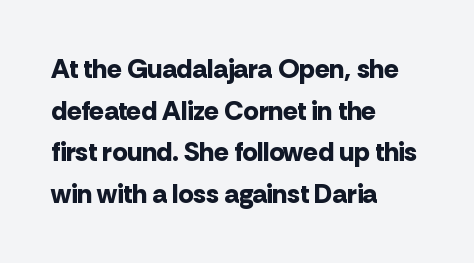
This sample keeps an unexceptional amount of space between lines. Which margin do the lines hug? The left one — the right edge is uneven. The specimen omits any rule beneath the text block's lines. Students, note that the glyphs here touch the page at normal intervals. This is heavy type, rendered in bold.
